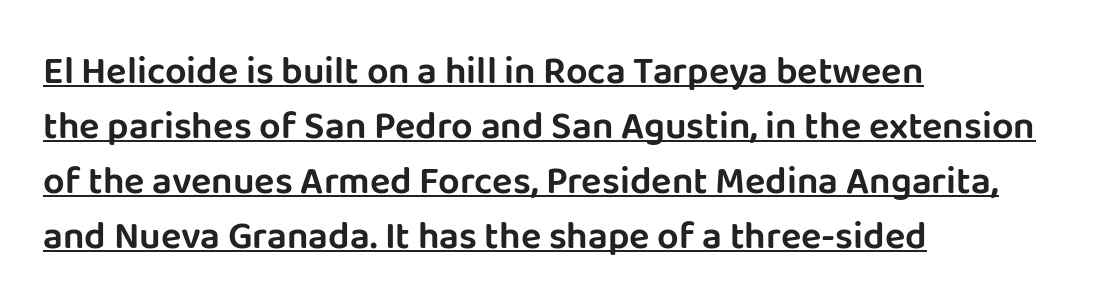
Q: Is the text italic (slanted)? A: No, it is upright.
Q: Is the typeface a serif or a sans-serif typeface? A: Sans-serif.
Q: Is the text underlined? A: Yes.
Q: How is the paragraph aligned? A: Left-aligned.
Q: Is the spacing between letters normal or unusually wide? A: Normal.
Q: Is the spacing between lines tight, normal or loose? A: Normal.
Q: Width (condensed, normal, or wide)? A: Normal.
Q: Stroke contrast? A: Low.
Q: x-height? A: Large.
Q: Monospaced? A: No.
